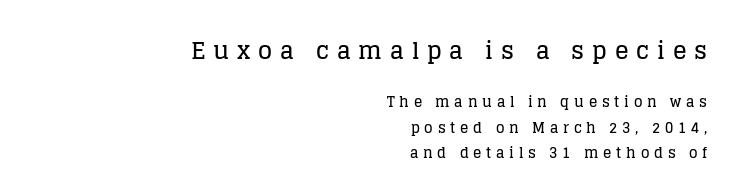
The image shows 23 px text type, upright; set right-aligned, line spacing 1.82x, unusually wide letter spacing (+0.34 em), not underlined; the first (top) block is 1.64x larger.
